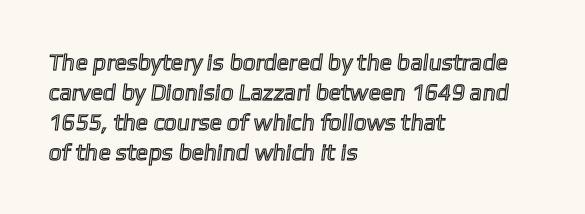
Underlining? Definitely not there. The passage is arranged the way most books set body copy — flush left. The tracking reads as untouched default to a designer's eye. Regarding leading, the lines here are spaced in the standard way.
